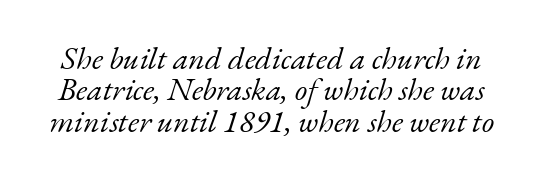
The image shows 32 px light serif type, italic (leaning right); set tight line spacing (0.98x), normal letter spacing, not underlined; low stroke contrast and a small x-height.
